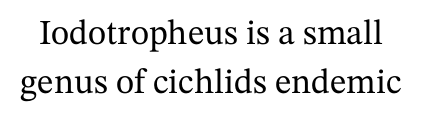
Q: Is the text italic (slanted)? A: No, it is upright.
Q: Is the typeface a serif or a sans-serif typeface? A: Serif.
Q: Is the text underlined? A: No.
Q: Is the spacing between letters normal or unusually wide? A: Normal.
Q: Is the spacing between lines tight, normal or loose? A: Normal.
Q: Width (condensed, normal, or wide)? A: Normal.
Q: Stroke contrast? A: Medium.
Q: x-height? A: Medium.
Q: Monospaced? A: No.
